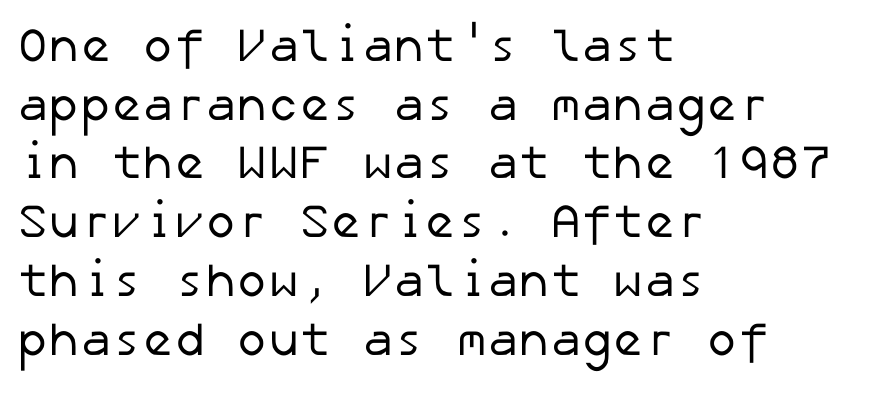
The leading is moderate, giving the passage an even texture. Tracking here is standard; glyphs follow each other at the usual distance. Each stroke keeps to a modest, everyday thickness or less. Check the space under the baseline: it is left empty.
